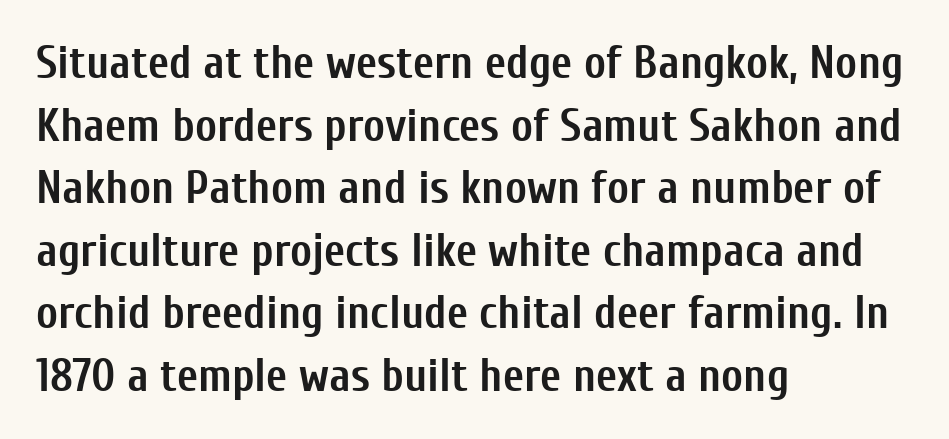
Q: Is the text bold? A: Yes.
Q: Is the text italic (slanted)? A: No, it is upright.
Q: Is the typeface a serif or a sans-serif typeface? A: Sans-serif.
Q: Is the text underlined? A: No.
Q: How is the paragraph aligned? A: Left-aligned.
Q: Is the spacing between letters normal or unusually wide? A: Normal.
Q: Is the spacing between lines tight, normal or loose? A: Normal.
Q: Width (condensed, normal, or wide)? A: Condensed.
Q: Stroke contrast? A: Low.
Q: x-height? A: Medium.
Q: Monospaced? A: No.
